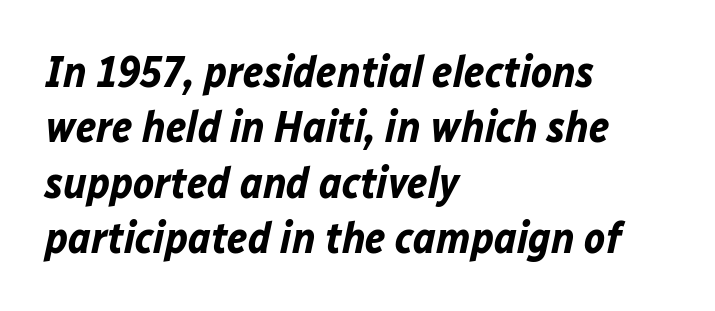
Quick note: interline space is typical. Check the space under the baseline: it is left empty. There's an unmistakable incline to the writing here. Every letter is thick-stroked: bold, no question. These lines are rendered in a variable-pitch font.
